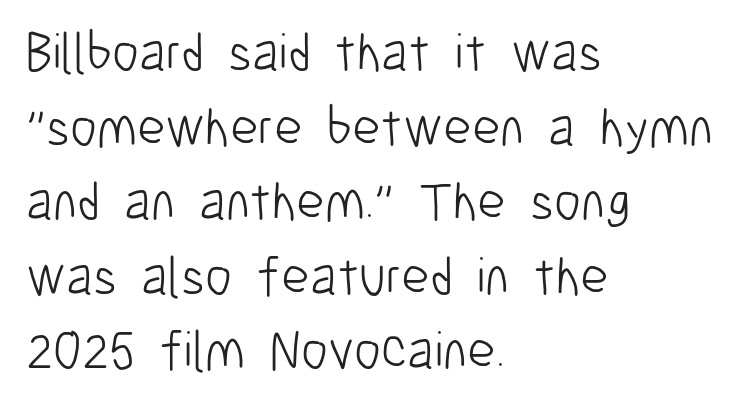
The image shows 54 px light, condensed sans-serif type, upright; set left-aligned, normal line spacing (1.38x), normal letter spacing, not underlined; low stroke contrast and a medium x-height.
